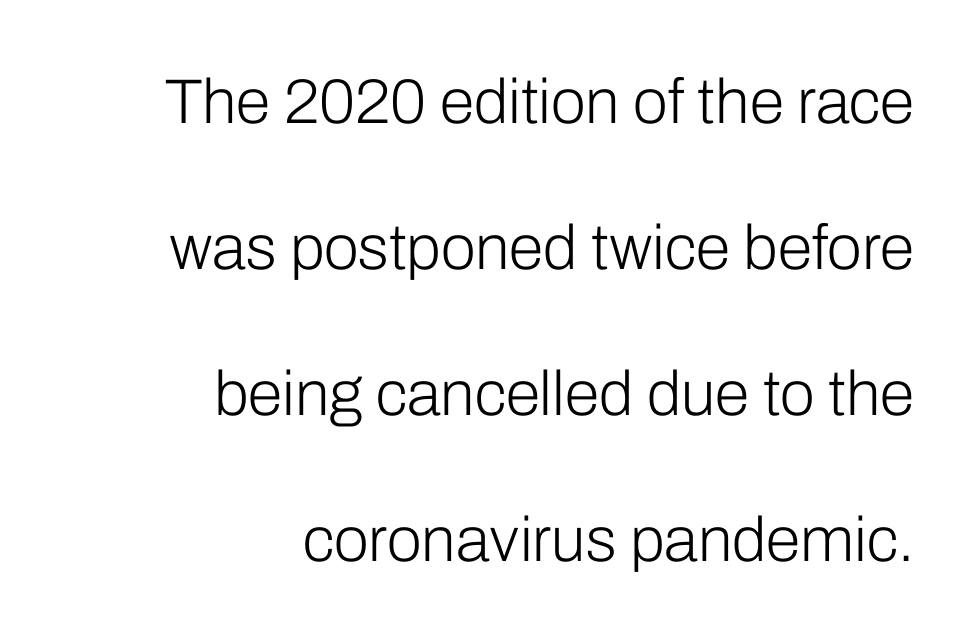
Heft: none added — not bold. Words appear dense and cohesive because spacing is normal. Spacing verdict: proportional, widths tailored to each character. Classification — sans serif.
